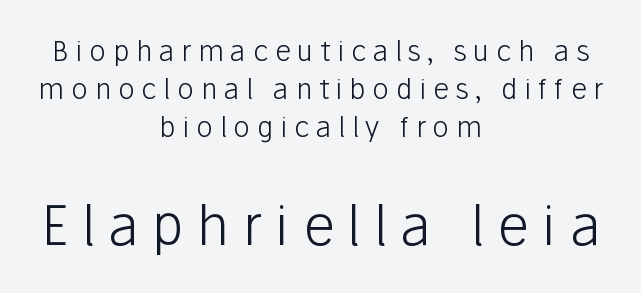
The image shows 55 px light sans-serif type, upright; set centered, normal line spacing (1.35x), unusually wide letter spacing (+0.24 em), not underlined; the second (bottom) block is 1.96x larger; low stroke contrast and a medium x-height.
